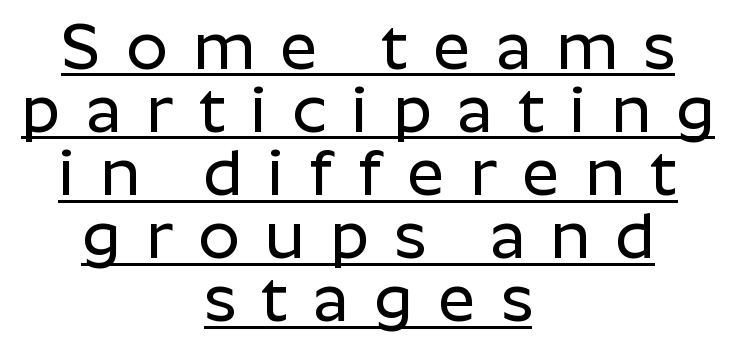
{"serif": "no", "italic": "no", "width": "normal", "stroke_contrast": "low", "x_height": "medium", "monospaced": "no", "underline": "yes", "align": "center", "line_spacing": "tight", "line_spacing_ratio": 0.97, "letter_spacing": "wide", "letter_spacing_em": 0.39, "glyph_px": 65}
